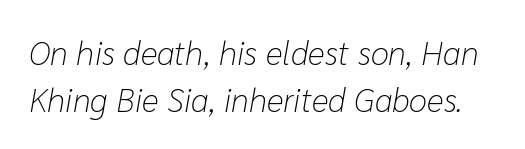
Q: Is the text bold? A: No.
Q: Is the text italic (slanted)? A: Yes, it leans right by about 10 degrees.
Q: Is the text underlined? A: No.
Q: Is the spacing between letters normal or unusually wide? A: Normal.
Q: Is the spacing between lines tight, normal or loose? A: Normal.
Q: Width (condensed, normal, or wide)? A: Normal.
Q: Stroke contrast? A: Low.
Q: x-height? A: Medium.
Q: Monospaced? A: No.
